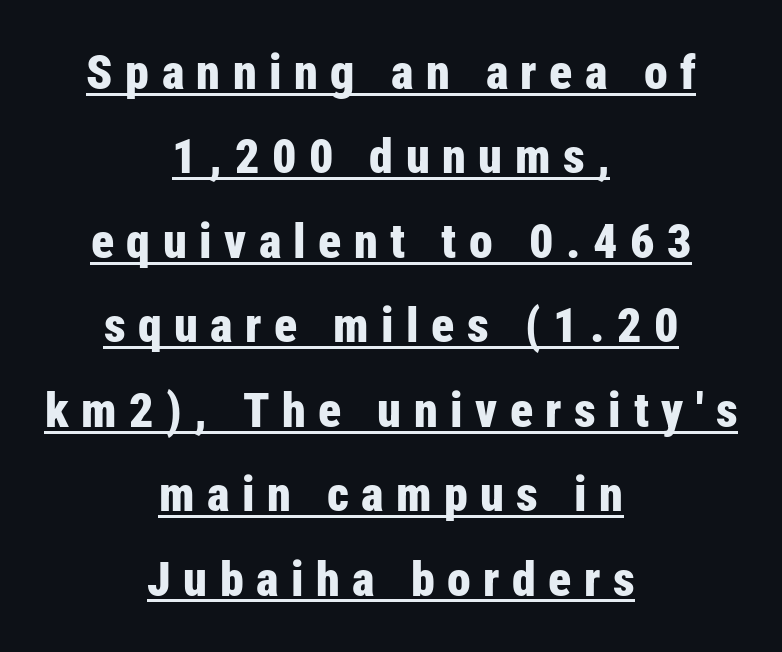
It's the straight-up-and-down kind of type. Caption: multi-line text, centered on the measure. The specimen includes a rule beneath the text block's lines. You could not count columns in this text — the font is proportionally spaced. I'd describe the lettering as bold — thick and assertive. Letterform terminals end flat and unadorned throughout the passage.
